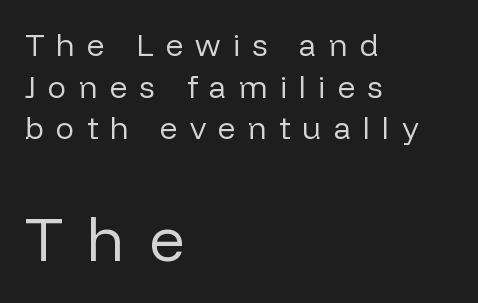
Does the lettering tilt? It doesn't — this is upright. Horizontal bands of white between lines are of average thickness. Look at the glyph heights: the lower group is clearly the bigger setting. The weight tops out at a normal text grade. Someone cranked the tracking dial way up on this one. Do the characters align in a grid? No, the font is proportional.
